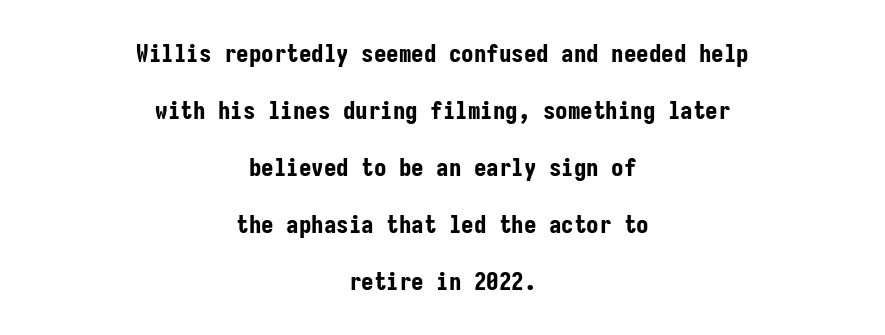
The image shows 25 px bold type, upright; set centered, loose line spacing (2.28x), normal letter spacing, not underlined.
